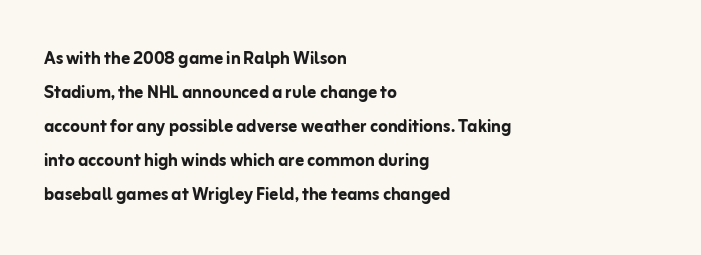
{"italic": "no", "bold": "yes", "underline": "no", "align": "left", "line_spacing": "normal", "line_spacing_ratio": 1.54, "letter_spacing": "normal", "letter_spacing_em": 0.0, "glyph_px": 22}
